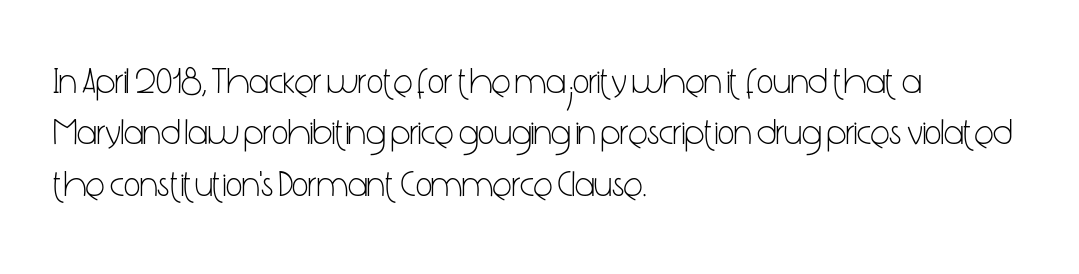
Q: Is the text bold? A: No.
Q: Is the text italic (slanted)? A: No, it is upright.
Q: Is the typeface a serif or a sans-serif typeface? A: Sans-serif.
Q: Is the text underlined? A: No.
Q: How is the paragraph aligned? A: Left-aligned.
Q: Is the spacing between letters normal or unusually wide? A: Normal.
Q: Is the spacing between lines tight, normal or loose? A: Normal.
Q: Width (condensed, normal, or wide)? A: Condensed.
Q: Stroke contrast? A: Low.
Q: x-height? A: Medium.
Q: Monospaced? A: No.
